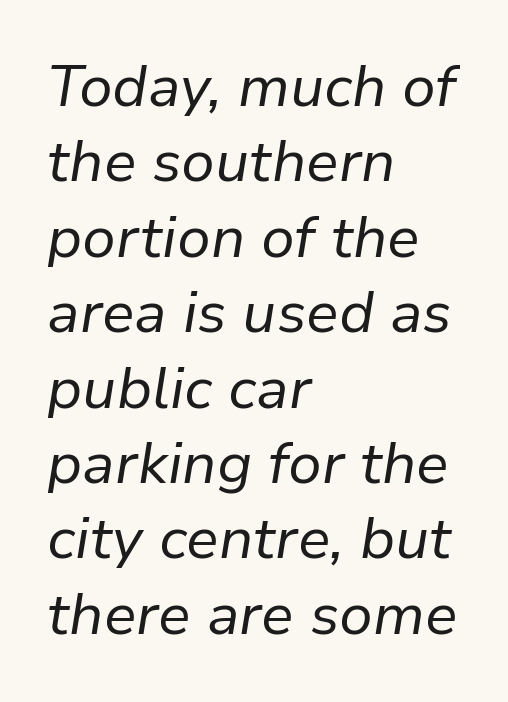
Q: Is the text bold? A: No.
Q: Is the text italic (slanted)? A: Yes, it leans right by about 9 degrees.
Q: Is the text underlined? A: No.
Q: How is the paragraph aligned? A: Left-aligned.
Q: Is the spacing between letters normal or unusually wide? A: Normal.
Q: Is the spacing between lines tight, normal or loose? A: Normal.
Q: Width (condensed, normal, or wide)? A: Normal.
Q: Stroke contrast? A: Low.
Q: x-height? A: Medium.
Q: Monospaced? A: No.
